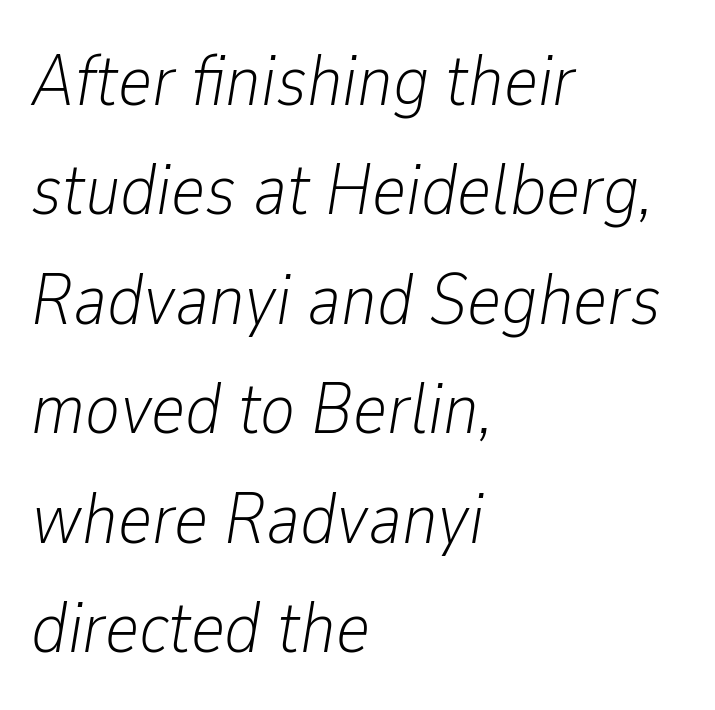
The image shows 73 px light, condensed type, italic (leaning right); set left-aligned, normal line spacing (1.5x), normal letter spacing, not underlined; low stroke contrast and a medium x-height.
